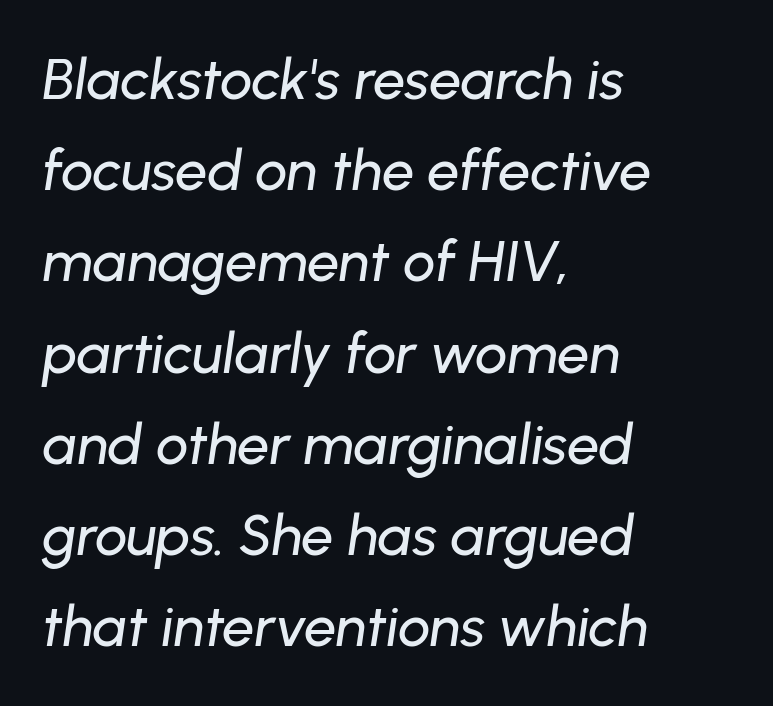
The image shows 57 px text type, italic (leaning right); set left-aligned, normal line spacing (1.6x), normal letter spacing, not underlined; low stroke contrast and a medium x-height.
